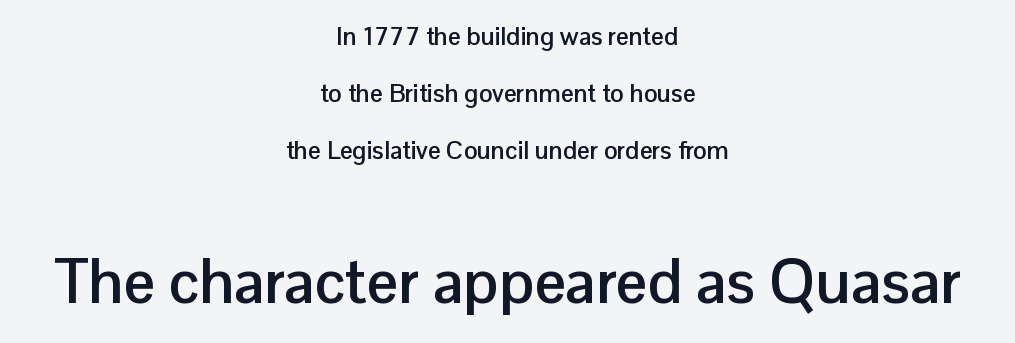
{"serif": "no", "italic": "no", "bold": "yes", "weight": "semibold", "width": "normal", "stroke_contrast": "low", "x_height": "medium", "monospaced": "no", "underline": "no", "align": "center", "line_spacing": "loose", "line_spacing_ratio": 2.29, "letter_spacing": "normal", "letter_spacing_em": 0.0, "larger_block": "second", "size_ratio": 2.48, "glyph_px": 62}
